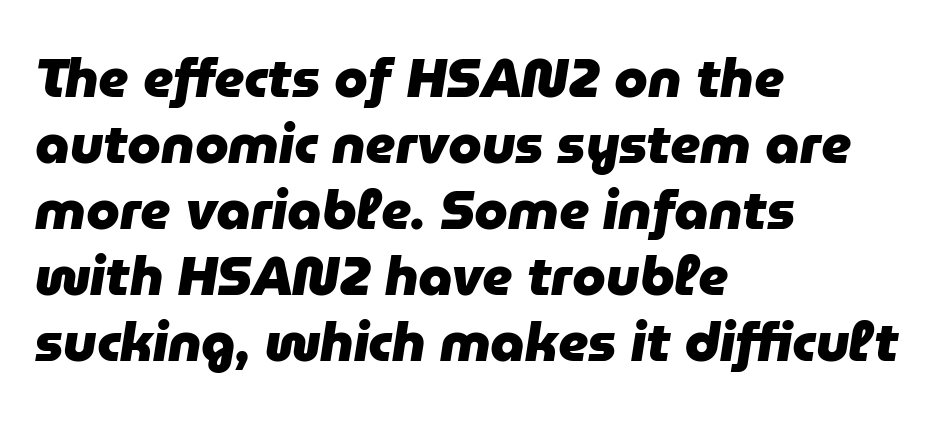
The letters are slanted; this is an italic face. Has an underline been added? It has not. The ragged edge is on the right, which tells us the setting is flush left. Each letter keeps its own natural width here, so spacing adapts to shape.
